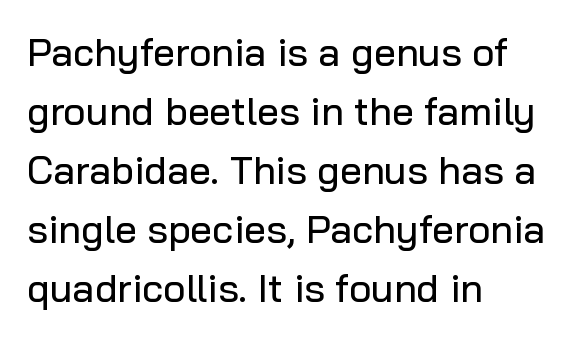
Glyph-to-glyph distance matches everyday printed text. The ragged edge is on the right, which tells us the setting is flush left. If you drew a line through each stem, it would be perfectly vertical. Serif or sans? Sans — the stroke terminals are bare. Here the designer chose a conventional face with non-uniform glyph widths.
